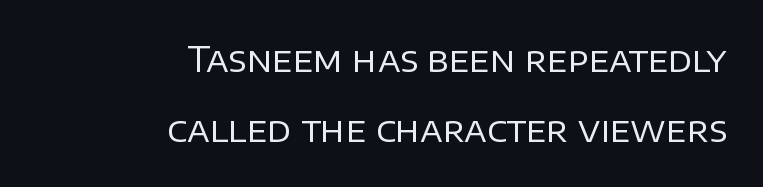
This sample has the flowing, uneven cadence of proportional lettering. Descender tails drop into unmarked territory. These glyphs show unthickened strokes, regular width or finer. Notice how the passage keeps a crisp vertical edge on the right only. Notice the wide empty band between every row — that's loose leading.
